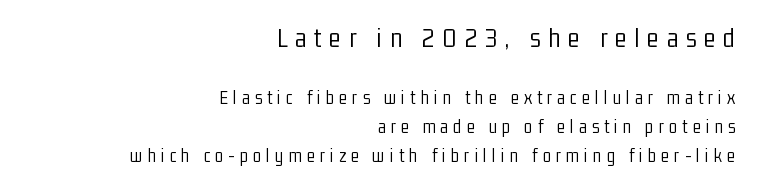
{"serif": "no", "italic": "no", "bold": "no", "weight": "light", "width": "condensed", "stroke_contrast": "low", "x_height": "medium", "monospaced": "no", "underline": "no", "align": "right", "line_spacing": "normal", "line_spacing_ratio": 1.53, "letter_spacing": "wide", "letter_spacing_em": 0.27, "larger_block": "first", "size_ratio": 1.47, "glyph_px": 28}
